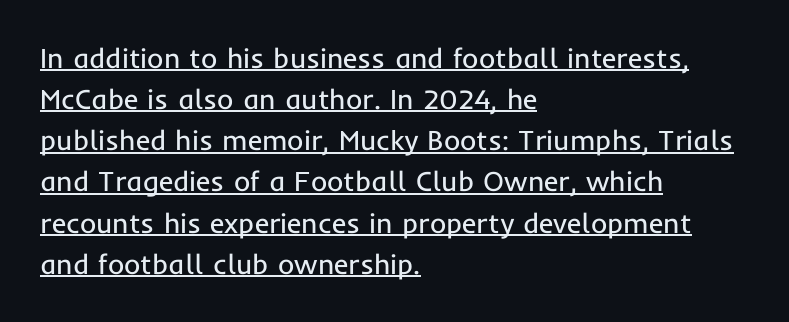
These characters rest on top of a visible drawn line. Is this a fixed-width face? No — the glyphs have proportional, varying widths. Each new line begins a customary step beneath the previous one. What stands out about the letter spacing? Nothing — it is the standard amount. Weight: in the light-to-regular range.
